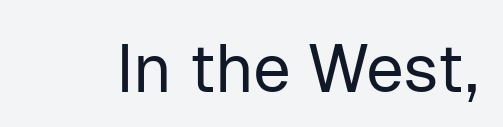
Q: Is the text bold? A: No.
Q: Is the text italic (slanted)? A: No, it is upright.
Q: Is the typeface a serif or a sans-serif typeface? A: Sans-serif.
Q: Is the text underlined? A: No.
Q: Is the spacing between letters normal or unusually wide? A: Normal.
Q: Width (condensed, normal, or wide)? A: Normal.
Q: Stroke contrast? A: Low.
Q: x-height? A: Medium.
Q: Monospaced? A: No.
